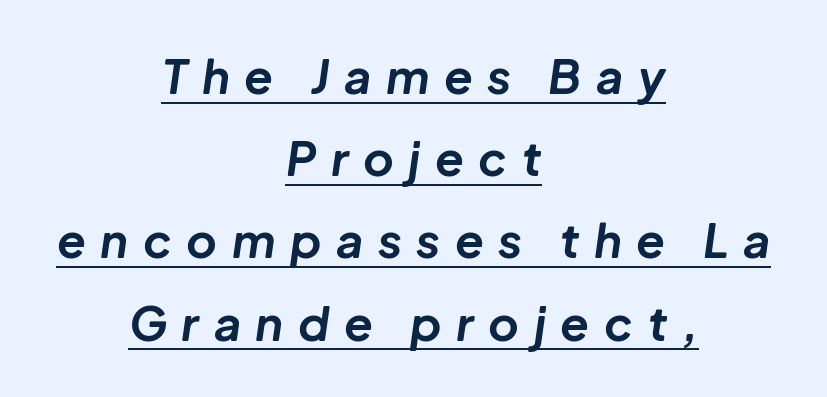
The image shows 47 px bold type, italic (leaning right); set centered, line spacing 1.75x, unusually wide letter spacing (+0.31 em), underlined; low stroke contrast and a medium x-height.
